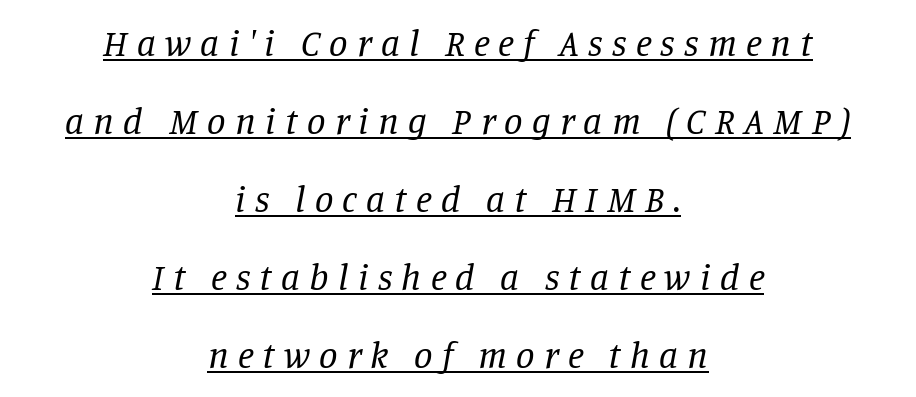
The rendering positions every line midway between the sides. The font is comparable to plain body text, perhaps lighter. Quick note: underline on. The face used here is proportionally spaced, like ordinary book or web type. Honestly, the letter spacing is so wide it's the main thing you notice.
